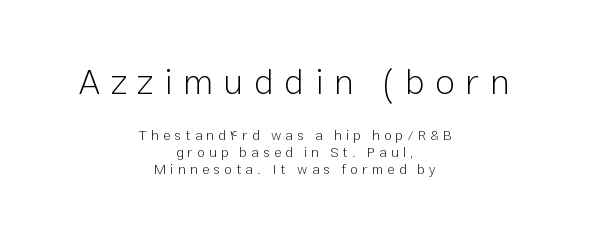
Q: Is the text bold? A: No.
Q: Is the text italic (slanted)? A: No, it is upright.
Q: Is the typeface a serif or a sans-serif typeface? A: Sans-serif.
Q: Is the text underlined? A: No.
Q: How is the paragraph aligned? A: Centered.
Q: Is the spacing between letters normal or unusually wide? A: Unusually wide.
Q: Which block of text is set in a larger size, the first (top) or the second (bottom)? A: The first (top) one.
Q: Width (condensed, normal, or wide)? A: Normal.
Q: Stroke contrast? A: Low.
Q: x-height? A: Medium.
Q: Monospaced? A: No.
